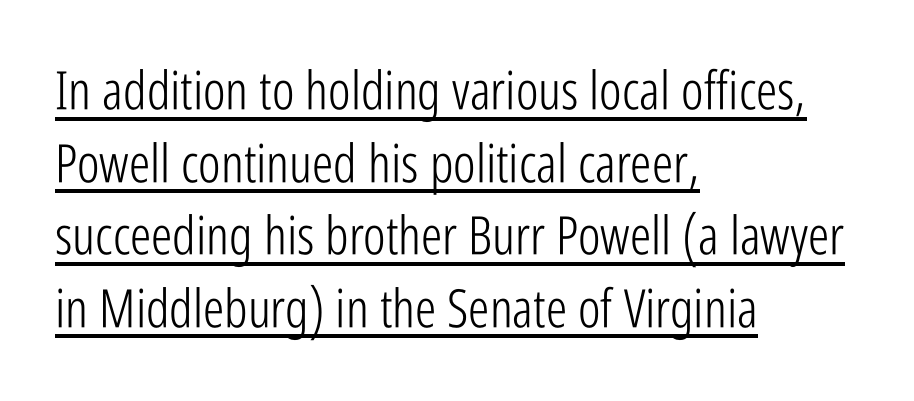
Note the varied advance widths — an 'i' is clearly narrower than an 'm'. The glyphs in this specimen are sans serif. The designer left line spacing at the default. The font is comparable to plain body text, perhaps lighter.
